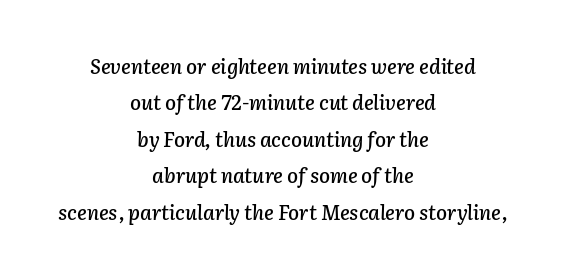
The image shows 20 px text type, italic (leaning right); set centered, line spacing 1.82x, normal letter spacing, not underlined.
